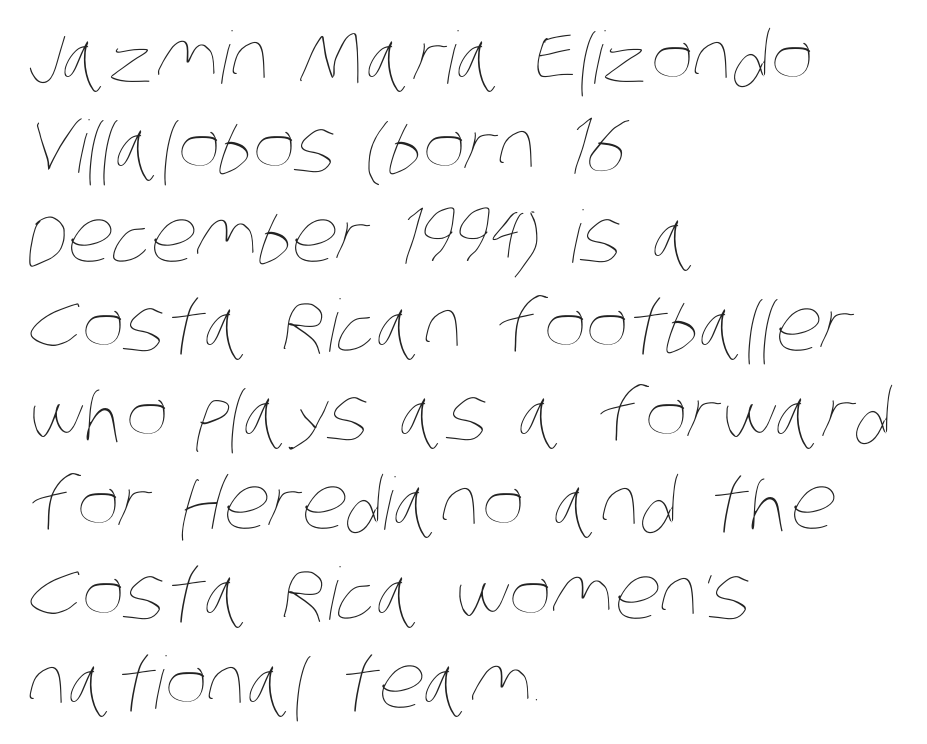
The image shows 72 px thin, condensed type; set left-aligned, line spacing 1.24x, normal letter spacing, not underlined; low stroke contrast and a large x-height.
